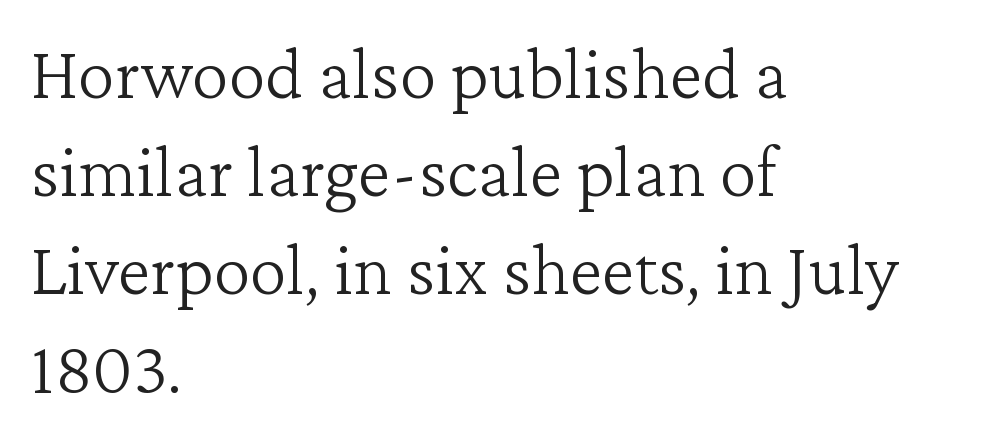
Do the characters align in a grid? No, the font is proportional. Look at the bottom of the vertical strokes: they flare into serifs here. Rendered with straight, roman letterforms. Whoever set this chose a conventional vertical rhythm. Each word holds together tightly as a unit, with standard inter-letter gaps.
